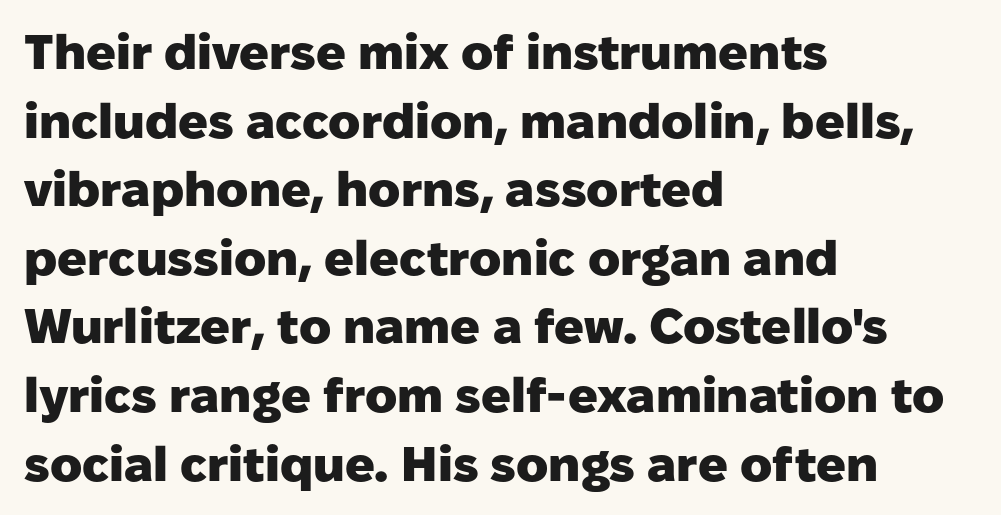
Q: Is the text bold? A: Yes.
Q: Is the text italic (slanted)? A: No, it is upright.
Q: Is the typeface a serif or a sans-serif typeface? A: Sans-serif.
Q: Is the text underlined? A: No.
Q: How is the paragraph aligned? A: Left-aligned.
Q: Is the spacing between letters normal or unusually wide? A: Normal.
Q: Is the spacing between lines tight, normal or loose? A: Normal.
Q: Width (condensed, normal, or wide)? A: Normal.
Q: Stroke contrast? A: Low.
Q: x-height? A: Medium.
Q: Monospaced? A: No.
